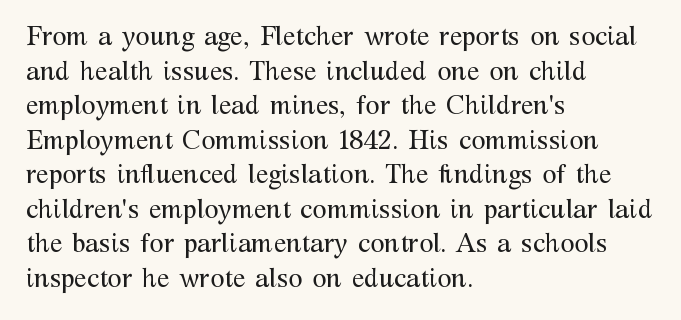
Q: Is the text bold? A: No.
Q: Is the text italic (slanted)? A: No, it is upright.
Q: Is the text underlined? A: No.
Q: How is the paragraph aligned? A: Left-aligned.
Q: Is the spacing between letters normal or unusually wide? A: Normal.
Q: Is the spacing between lines tight, normal or loose? A: Normal.
